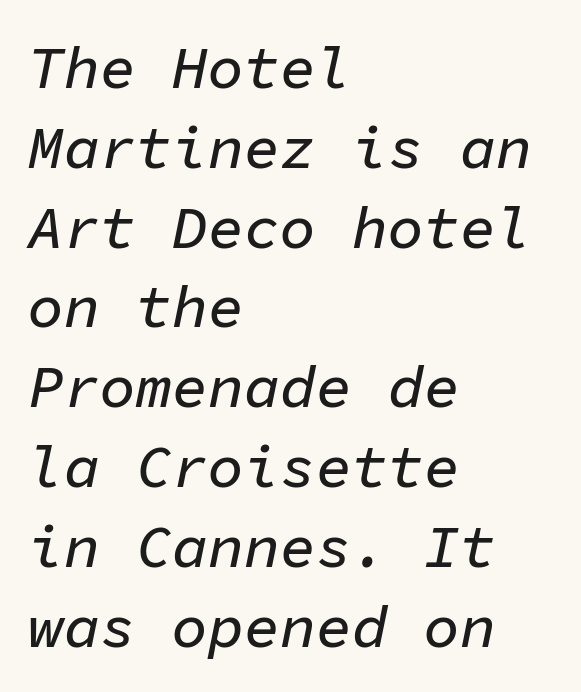
Q: Is the text italic (slanted)? A: Yes, it leans right by about 11 degrees.
Q: Is the text underlined? A: No.
Q: How is the paragraph aligned? A: Left-aligned.
Q: Is the spacing between letters normal or unusually wide? A: Normal.
Q: Is the spacing between lines tight, normal or loose? A: Normal.
Q: Width (condensed, normal, or wide)? A: Normal.
Q: Stroke contrast? A: Low.
Q: x-height? A: Medium.
Q: Monospaced? A: Yes.
